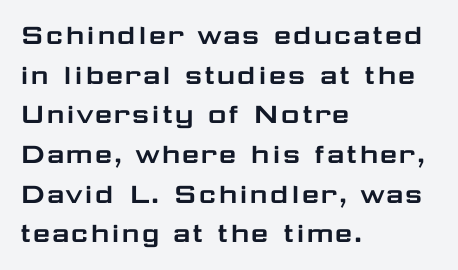
The image shows 32 px wide sans-serif type, upright; set left-aligned, line spacing 1.24x, normal letter spacing, not underlined; low stroke contrast and a medium x-height.
